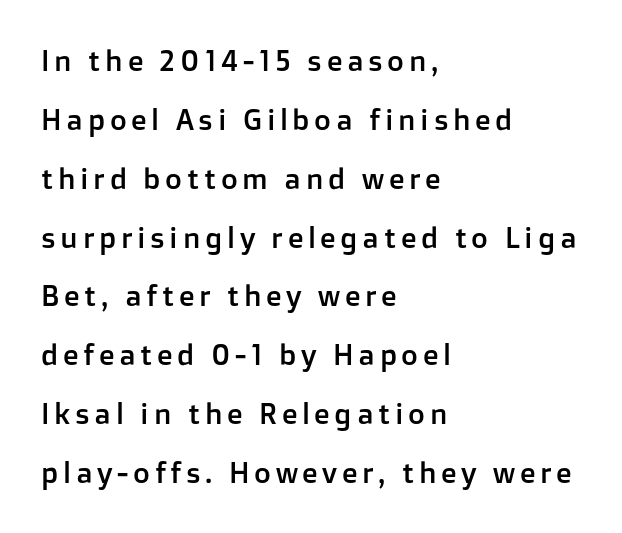
The image shows 29 px sans-serif type, upright; set left-aligned, loose line spacing (2.03x), not underlined; low stroke contrast and a medium x-height.
